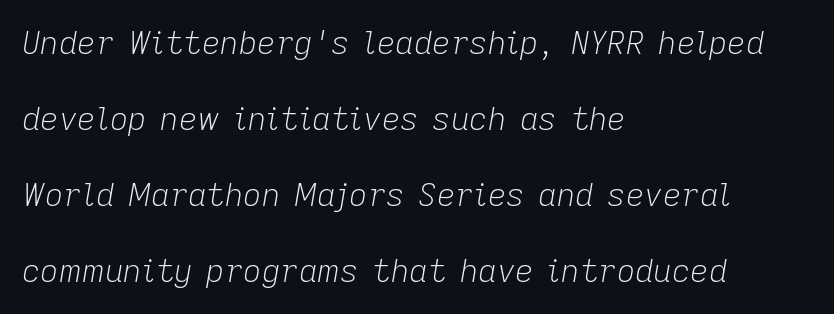
Leading is clearly above the norm, producing a sparse column. Here the designer chose a conventional face with non-uniform glyph widths. Heaviness? Minimal to ordinary, like unemphasized prose. The passage shown is not underscored anywhere.
